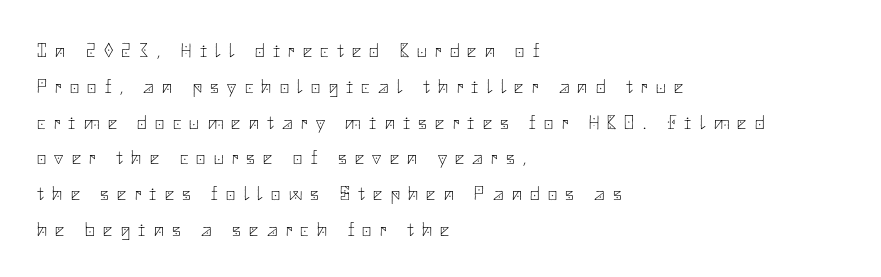
Words float on clear page, feet unadorned. Posture: upright roman. Short and long lines alike share a common starting point at left. Compared with a typical body face, this is equally light or lighter still. Short note: letters widely spaced.
